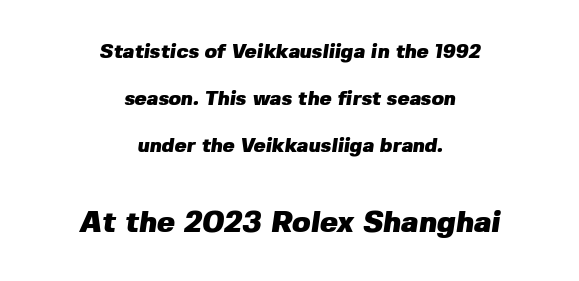
{"serif": "no", "bold": "yes", "weight": "heavy", "width": "normal", "stroke_contrast": "low", "x_height": "medium", "monospaced": "no", "underline": "no", "align": "center", "line_spacing": "loose", "line_spacing_ratio": 2.36, "letter_spacing": "normal", "letter_spacing_em": 0.0, "larger_block": "second", "size_ratio": 1.5, "glyph_px": 30}
